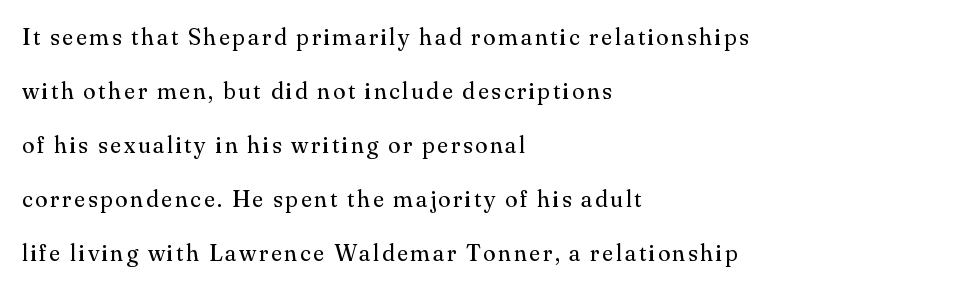
Q: Is the text bold? A: No.
Q: Is the text italic (slanted)? A: No, it is upright.
Q: Is the text underlined? A: No.
Q: How is the paragraph aligned? A: Left-aligned.
Q: Is the spacing between lines tight, normal or loose? A: Loose.
